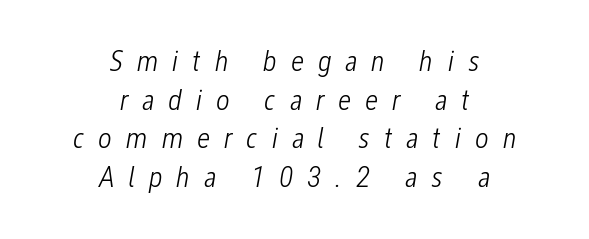
Q: Is the text bold? A: No.
Q: Is the text italic (slanted)? A: Yes, it leans right by about 12 degrees.
Q: Is the text underlined? A: No.
Q: How is the paragraph aligned? A: Centered.
Q: Is the spacing between letters normal or unusually wide? A: Unusually wide.
Q: Is the spacing between lines tight, normal or loose? A: Normal.
Q: Width (condensed, normal, or wide)? A: Condensed.
Q: Stroke contrast? A: Low.
Q: x-height? A: Medium.
Q: Monospaced? A: No.
